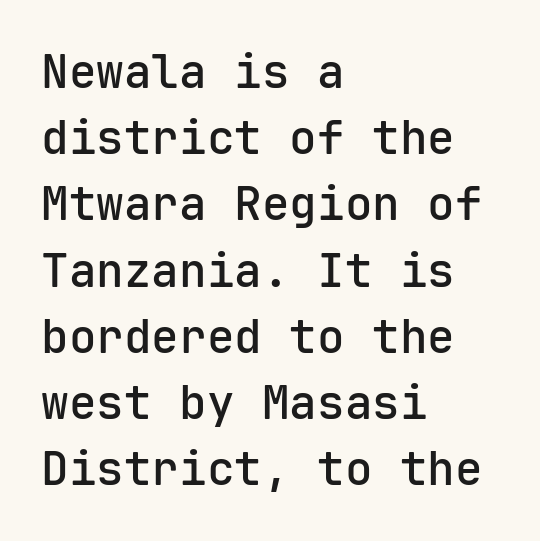
The glyphs in this specimen are sans serif. Do the characters align in a grid? Yes, the font is monospaced. Which margin do the lines hug? The left one — the right edge is uneven. I'd describe the lettering as semibold — firm but not a full bold. Decoration check: the copy has no underline. Is there any slant? The stems are plumb.
